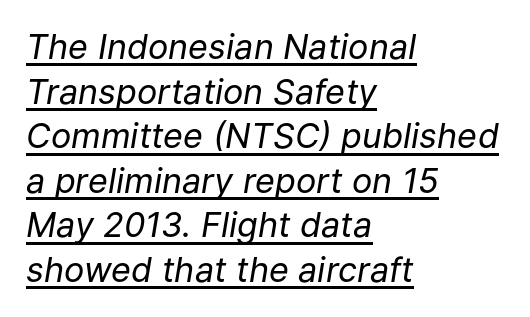
Q: Is the text bold? A: No.
Q: Is the text italic (slanted)? A: Yes, it leans right by about 9 degrees.
Q: Is the text underlined? A: Yes.
Q: How is the paragraph aligned? A: Left-aligned.
Q: Is the spacing between letters normal or unusually wide? A: Normal.
Q: Is the spacing between lines tight, normal or loose? A: Normal.
Q: Width (condensed, normal, or wide)? A: Normal.
Q: Stroke contrast? A: Low.
Q: x-height? A: Medium.
Q: Monospaced? A: No.
